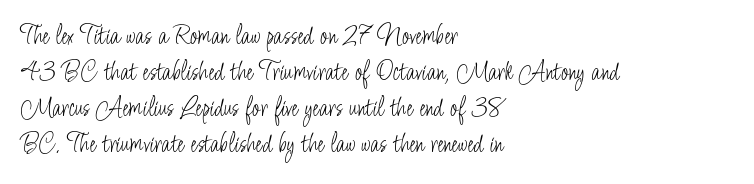
Q: Is the text bold? A: No.
Q: Is the text italic (slanted)? A: Yes.
Q: Is the typeface a serif or a sans-serif typeface? A: Sans-serif.
Q: Is the text underlined? A: No.
Q: How is the paragraph aligned? A: Left-aligned.
Q: Is the spacing between letters normal or unusually wide? A: Normal.
Q: Is the spacing between lines tight, normal or loose? A: Normal.
Q: Width (condensed, normal, or wide)? A: Condensed.
Q: Stroke contrast? A: Low.
Q: x-height? A: Small.
Q: Monospaced? A: No.
